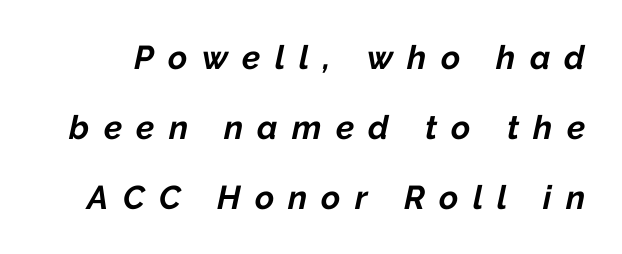
The type is letterspaced generously, with wide tracking. Observe the lean: these are italic letterforms. The typesetting leans heavy: a genuine bold. Descender tails drop into unmarked territory. The rendering uses natural spacing where letterforms have individual widths.
